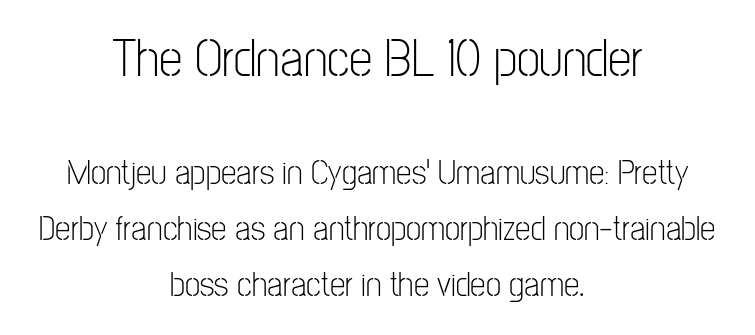
{"serif": "no", "italic": "no", "bold": "no", "weight": "light", "width": "condensed", "stroke_contrast": "low", "x_height": "medium", "monospaced": "no", "underline": "no", "align": "center", "line_spacing": "normal", "line_spacing_ratio": 1.6, "letter_spacing": "normal", "letter_spacing_em": 0.0, "larger_block": "first", "size_ratio": 1.51, "glyph_px": 53}
